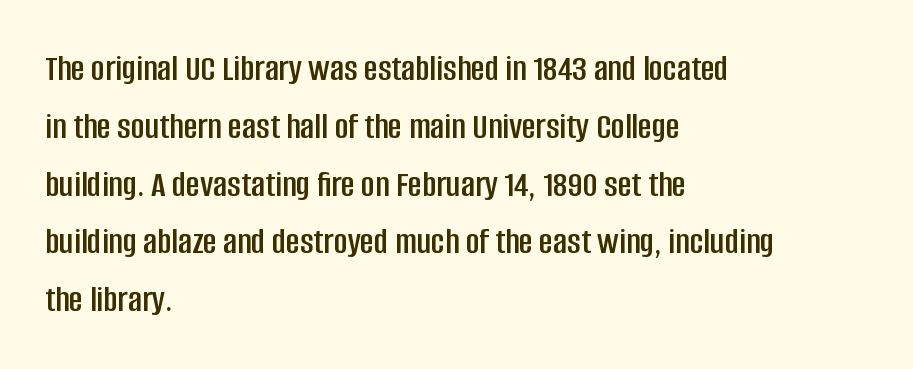
Leftover space on each line is placed entirely after the last word. The axis of the letterforms is exactly vertical. Lines of text with bare space underneath. This block has exactly the height ordinary leading produces. The face used here is proportionally spaced, like ordinary book or web type.
